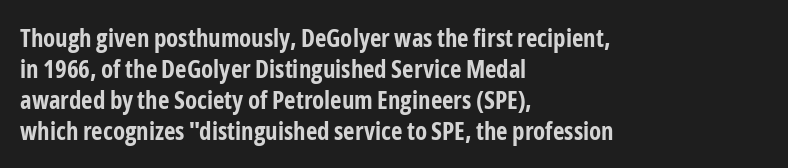
You'd pick this weight for a headline — it's a proper bold. Upright lettering throughout. Nothing unusual about the tracking: characters are spaced as the font intends. Check the space under the baseline: it is left empty.
